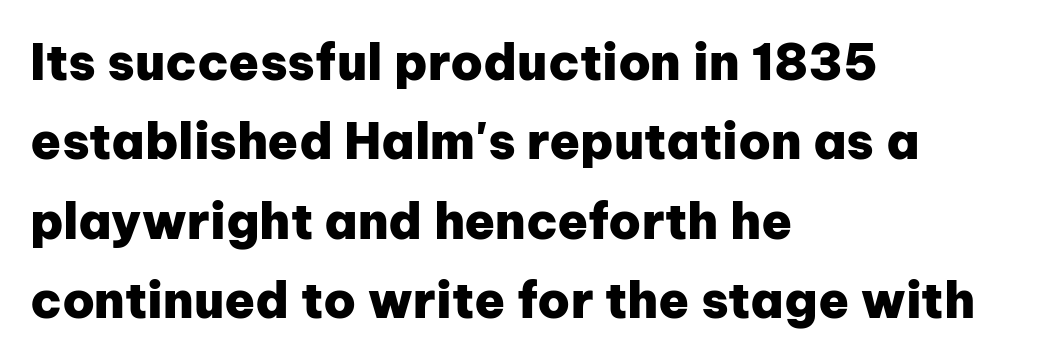
The image shows 50 px heavy sans-serif type, upright; set left-aligned, normal line spacing (1.59x), normal letter spacing, not underlined; low stroke contrast and a medium x-height.
